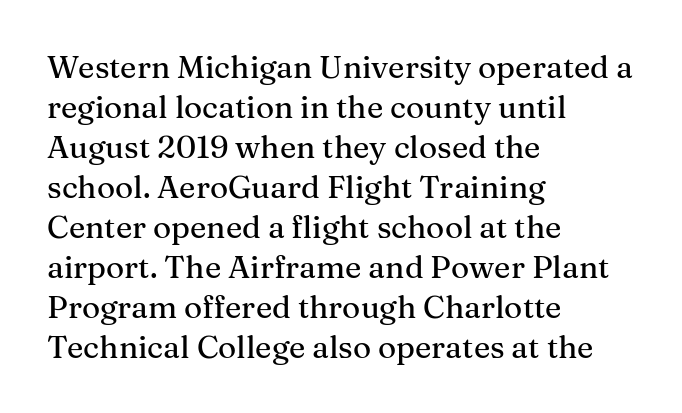
{"serif": "yes", "italic": "no", "width": "normal", "stroke_contrast": "medium", "x_height": "medium", "monospaced": "no", "underline": "no", "align": "left", "line_spacing": "normal", "line_spacing_ratio": 1.29, "letter_spacing": "normal", "letter_spacing_em": 0.0, "glyph_px": 31}
